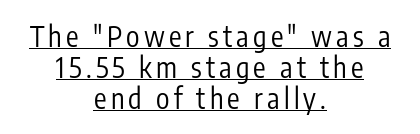
Q: Is the text bold? A: No.
Q: Is the text italic (slanted)? A: No, it is upright.
Q: Is the typeface a serif or a sans-serif typeface? A: Sans-serif.
Q: Is the text underlined? A: Yes.
Q: How is the paragraph aligned? A: Centered.
Q: Is the spacing between lines tight, normal or loose? A: Tight.
Q: Width (condensed, normal, or wide)? A: Condensed.
Q: Stroke contrast? A: Low.
Q: x-height? A: Medium.
Q: Monospaced? A: No.
